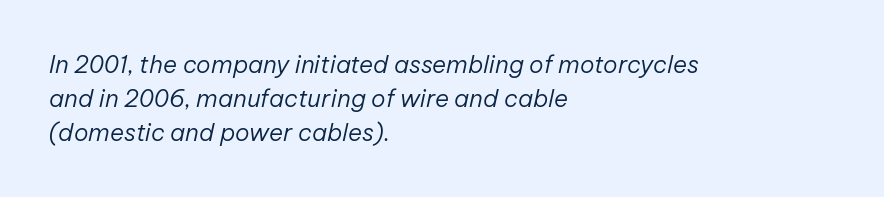
The image shows 24 px text type, italic (leaning right); set left-aligned, normal line spacing (1.41x), normal letter spacing, not underlined.
